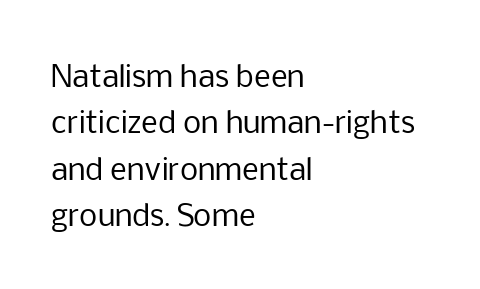
Q: Is the text bold? A: No.
Q: Is the text italic (slanted)? A: No, it is upright.
Q: Is the typeface a serif or a sans-serif typeface? A: Sans-serif.
Q: Is the text underlined? A: No.
Q: How is the paragraph aligned? A: Left-aligned.
Q: Is the spacing between letters normal or unusually wide? A: Normal.
Q: Is the spacing between lines tight, normal or loose? A: Normal.
Q: Width (condensed, normal, or wide)? A: Normal.
Q: Stroke contrast? A: Low.
Q: x-height? A: Medium.
Q: Monospaced? A: No.
